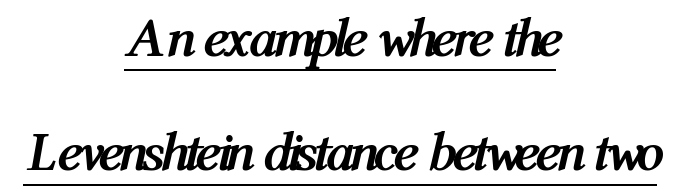
The image shows 55 px semibold, condensed type, italic (leaning right); set centered, loose line spacing (2.08x), normal letter spacing, underlined; medium stroke contrast and a medium x-height.
